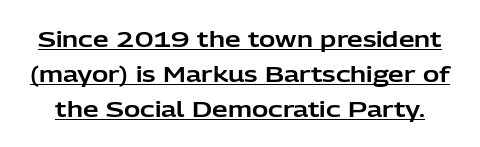
The image shows 22 px text type, upright; set normal line spacing (1.59x), normal letter spacing, underlined.
